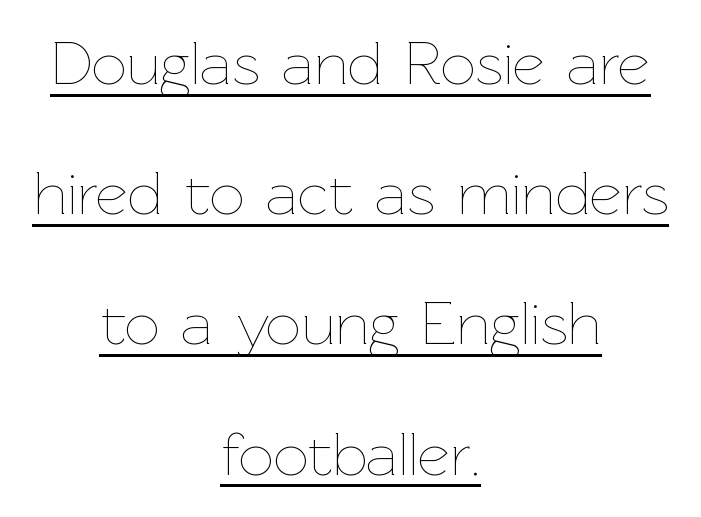
{"italic": "no", "bold": "no", "weight": "thin", "width": "normal", "stroke_contrast": "low", "x_height": "medium", "monospaced": "no", "underline": "yes", "align": "center", "line_spacing": "loose", "line_spacing_ratio": 2.1, "letter_spacing": "normal", "letter_spacing_em": 0.0, "glyph_px": 62}
